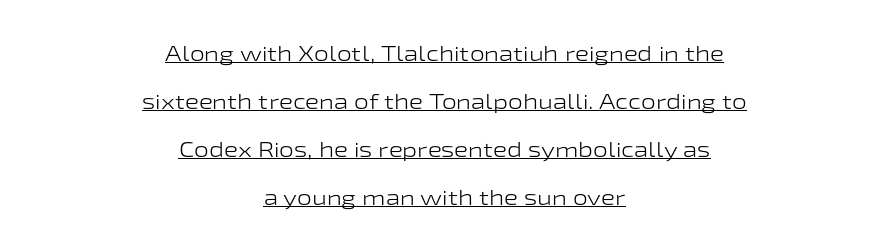
Q: Is the text bold? A: No.
Q: Is the text italic (slanted)? A: No, it is upright.
Q: Is the text underlined? A: Yes.
Q: How is the paragraph aligned? A: Centered.
Q: Is the spacing between letters normal or unusually wide? A: Normal.
Q: Is the spacing between lines tight, normal or loose? A: Loose.
